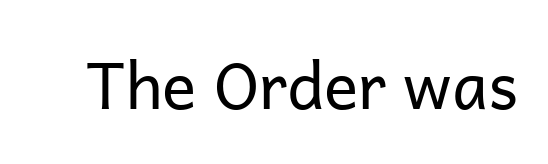
{"serif": "no", "italic": "no", "bold": "no", "weight": "regular", "width": "normal", "stroke_contrast": "low", "x_height": "medium", "monospaced": "no", "underline": "no", "letter_spacing": "normal", "letter_spacing_em": 0.0, "glyph_px": 64}
